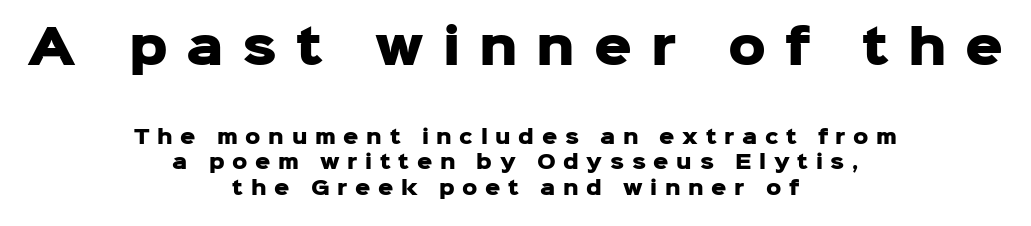
These lines are rendered in a variable-pitch font. The words here are not underlined. Regarding leading, the lines here are spaced in the standard way. Centered paragraph, ragged on both sides. Tracking here is generous; glyphs stand well apart from one another.
